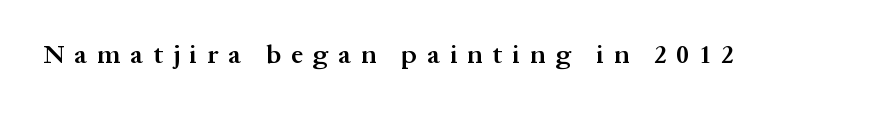
Firm but not heavy-handed strokes: this text is semibold. Between one letter and the next there's a generous, obvious gap. Descenders are the only things crossing below the line. Ordinary non-slanted type is in use.
